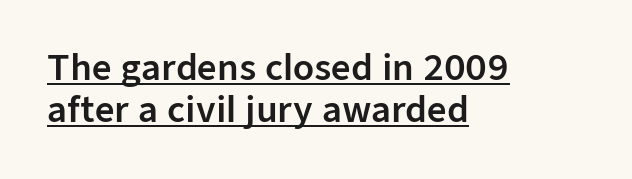
Q: Is the text italic (slanted)? A: No, it is upright.
Q: Is the typeface a serif or a sans-serif typeface? A: Sans-serif.
Q: Is the text underlined? A: Yes.
Q: How is the paragraph aligned? A: Left-aligned.
Q: Is the spacing between letters normal or unusually wide? A: Normal.
Q: Is the spacing between lines tight, normal or loose? A: Normal.
Q: Width (condensed, normal, or wide)? A: Normal.
Q: Stroke contrast? A: Low.
Q: x-height? A: Medium.
Q: Monospaced? A: No.
